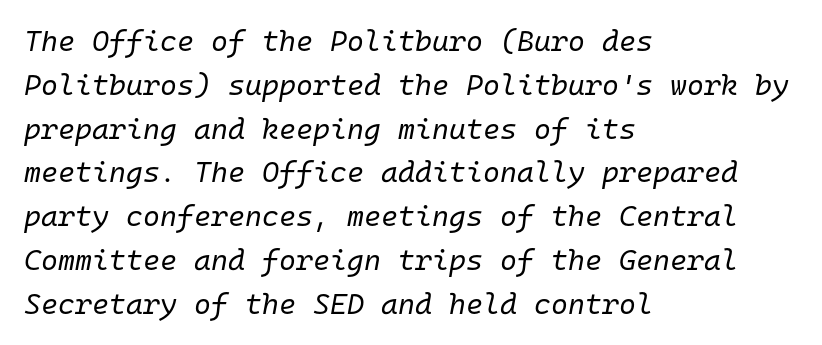
{"italic": "yes", "lean": "right", "slant_degrees": 10, "bold": "no", "weight": "regular", "width": "normal", "stroke_contrast": "low", "x_height": "medium", "monospaced": "yes", "underline": "no", "align": "left", "line_spacing": "normal", "line_spacing_ratio": 1.51, "letter_spacing": "normal", "letter_spacing_em": 0.0, "glyph_px": 29}
